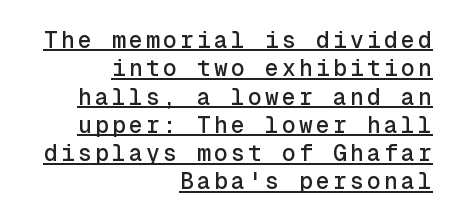
Q: Is the text italic (slanted)? A: No, it is upright.
Q: Is the text underlined? A: Yes.
Q: How is the paragraph aligned? A: Right-aligned.
